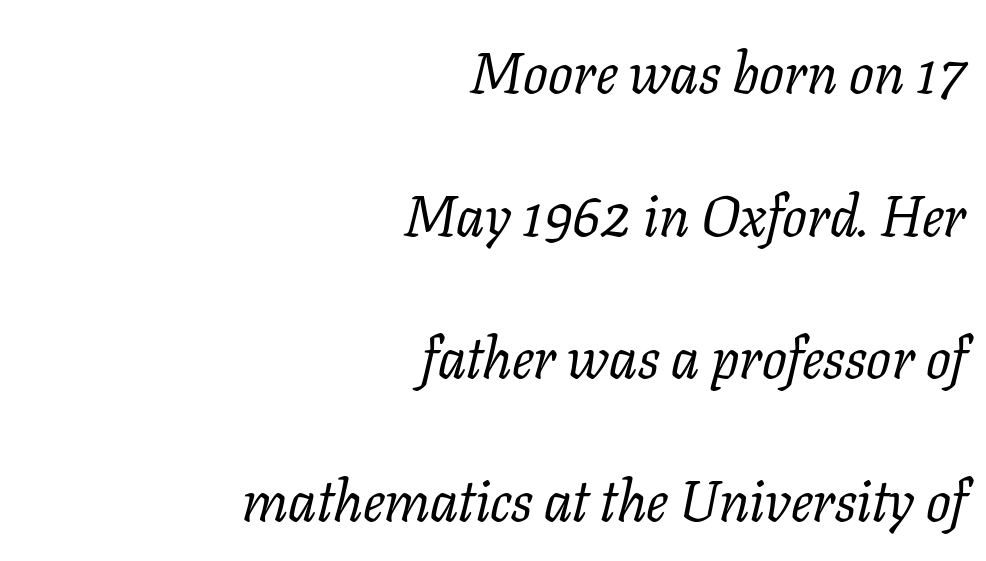
No heavy texture on the line: the type isn't bold. The line texture is even and compact thanks to regular tracking. In terms of posture, this sample is oblique. This sample uses a serif face.
